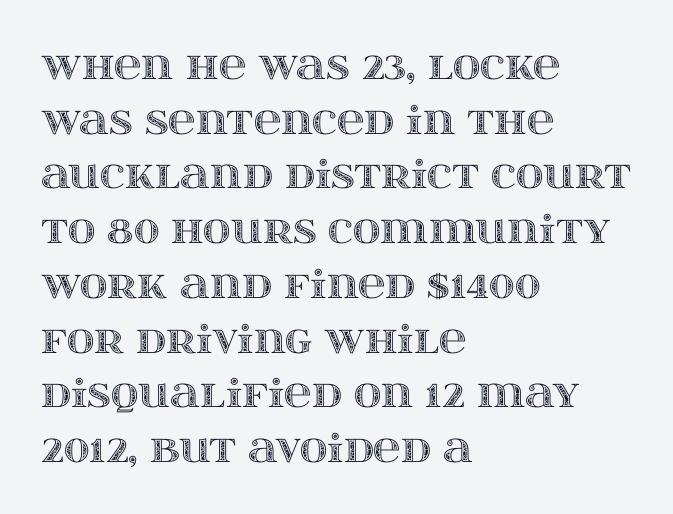
{"italic": "no", "width": "wide", "x_height": "large", "monospaced": "no", "underline": "no", "align": "left", "line_spacing": "normal", "line_spacing_ratio": 1.44, "letter_spacing": "normal", "letter_spacing_em": 0.0, "glyph_px": 38}
